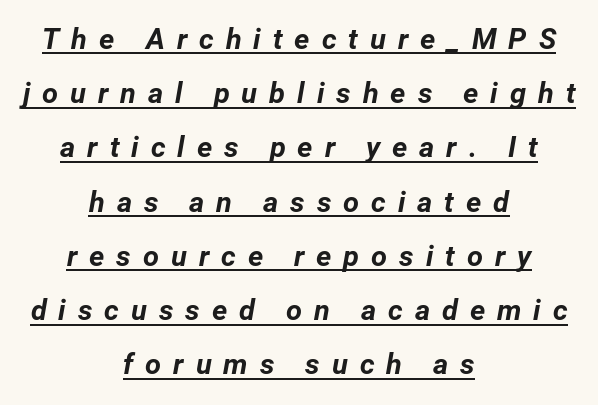
The letters are slanted; this is an italic face. These lines are rendered in a variable-pitch font. The glyphs are accompanied by a horizontal stroke just below them. Notice how thick the strokes are: this is what a full bold looks like. Short note: letters widely spaced. One-word summary of the alignment: center.
